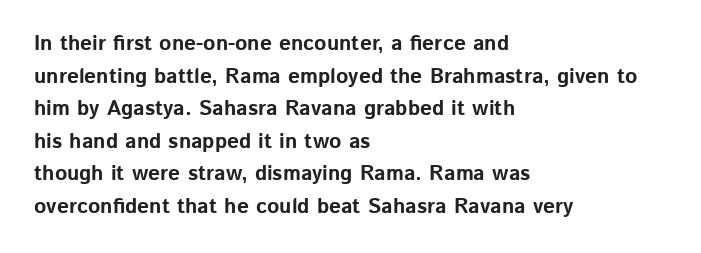
{"italic": "no", "bold": "yes", "underline": "no", "align": "left", "line_spacing": "normal", "line_spacing_ratio": 1.55, "letter_spacing": "normal", "letter_spacing_em": 0.0, "glyph_px": 21}
